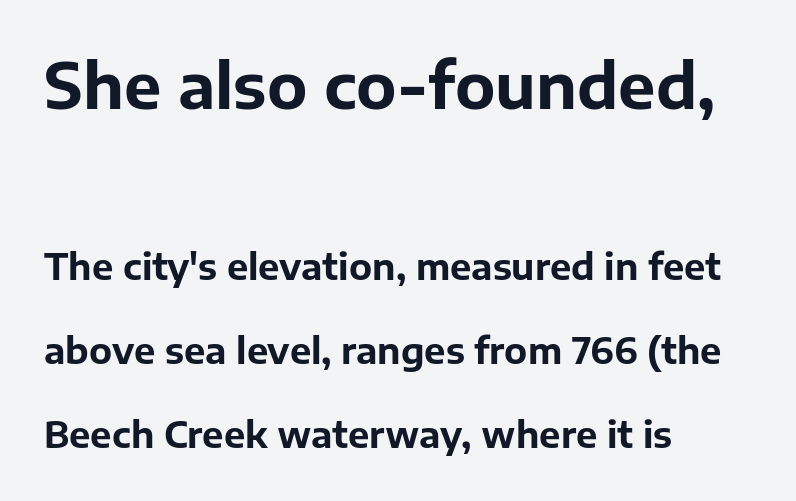
The image shows 63 px bold sans-serif type, upright; set left-aligned, loose line spacing (2.34x), normal letter spacing, not underlined; the first (top) block is 1.75x larger; low stroke contrast and a medium x-height.
